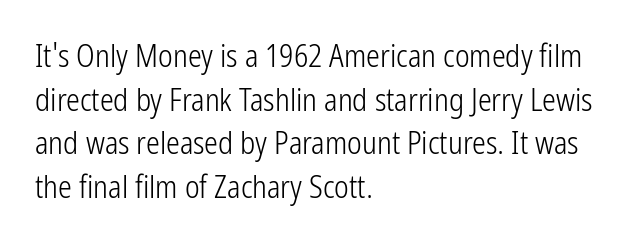
Q: Is the text bold? A: No.
Q: Is the text italic (slanted)? A: No, it is upright.
Q: Is the typeface a serif or a sans-serif typeface? A: Sans-serif.
Q: Is the text underlined? A: No.
Q: How is the paragraph aligned? A: Left-aligned.
Q: Is the spacing between letters normal or unusually wide? A: Normal.
Q: Is the spacing between lines tight, normal or loose? A: Normal.
Q: Width (condensed, normal, or wide)? A: Condensed.
Q: Stroke contrast? A: Low.
Q: x-height? A: Medium.
Q: Monospaced? A: No.
